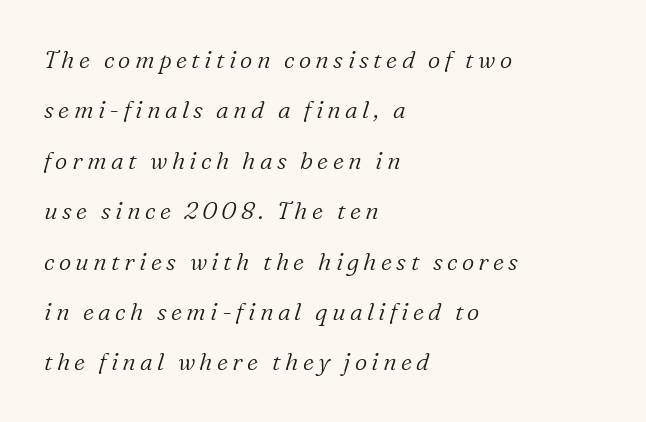
The image shows 24 px text type, italic (leaning right); set left-aligned, loose line spacing (2.1x), not underlined.
